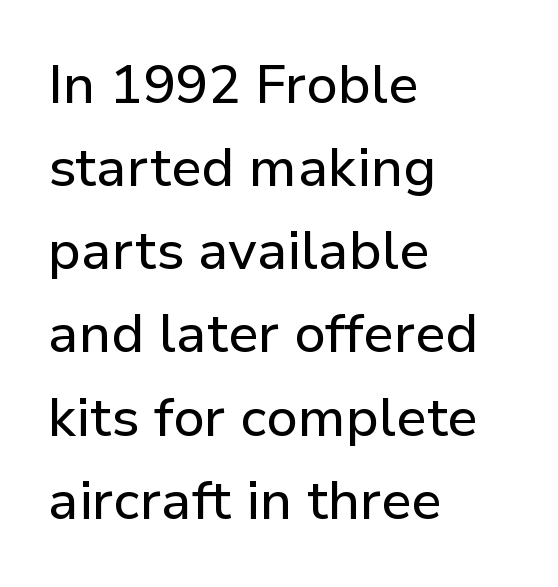
{"serif": "no", "italic": "no", "width": "normal", "stroke_contrast": "low", "x_height": "medium", "monospaced": "no", "underline": "no", "align": "left", "line_spacing": "normal", "line_spacing_ratio": 1.54, "letter_spacing": "normal", "letter_spacing_em": 0.0, "glyph_px": 54}
